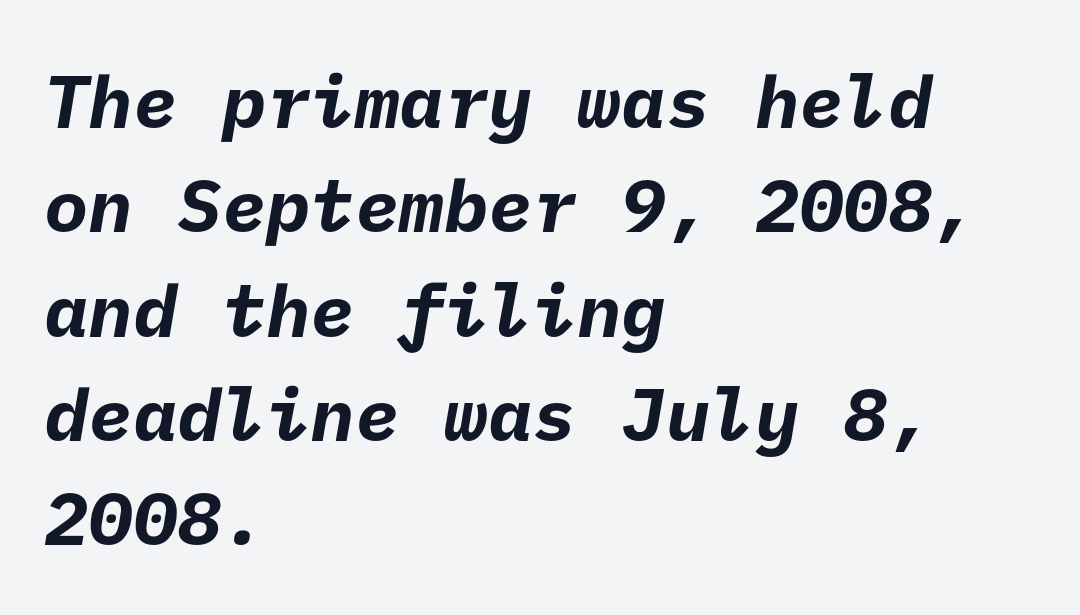
Q: Is the text bold? A: Yes.
Q: Is the typeface a serif or a sans-serif typeface? A: Sans-serif.
Q: Is the text underlined? A: No.
Q: How is the paragraph aligned? A: Left-aligned.
Q: Is the spacing between letters normal or unusually wide? A: Normal.
Q: Is the spacing between lines tight, normal or loose? A: Normal.
Q: Width (condensed, normal, or wide)? A: Normal.
Q: Stroke contrast? A: Low.
Q: x-height? A: Medium.
